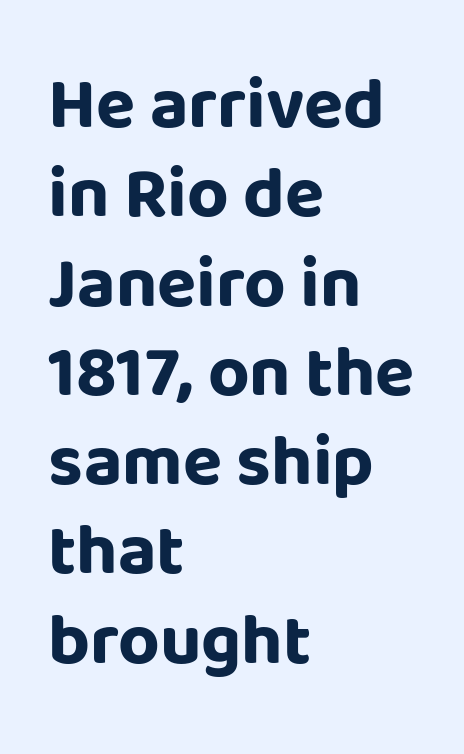
No word sits above an underline. Honestly, the letter spacing is just normal — you wouldn't notice it. Spacing verdict: proportional, widths tailored to each character. These words are printed bold, with thick strokes throughout.
